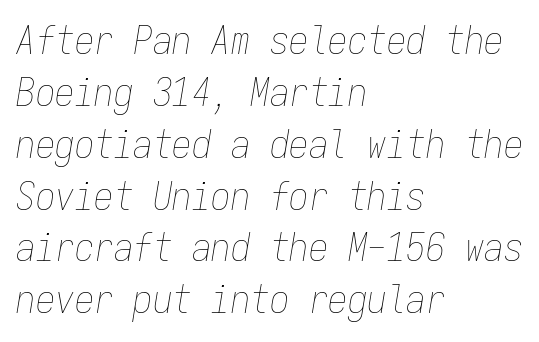
The image shows 39 px thin, condensed type, italic (leaning right), monospaced; set left-aligned, normal line spacing (1.33x), normal letter spacing, not underlined; low stroke contrast and a medium x-height.
